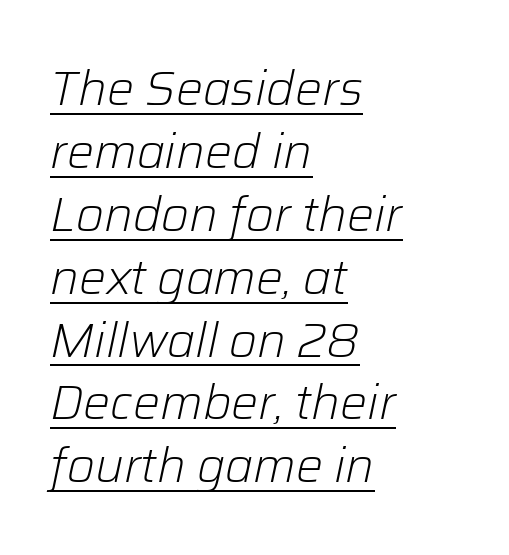
Left-aligned paragraph, ragged on the right. These lines are rendered in a variable-pitch font. Line spacing here is normal. Stroke thickness stays within the range of a standard reading face or lighter. Here the glyphs are tracked normally, forming tight word shapes.
